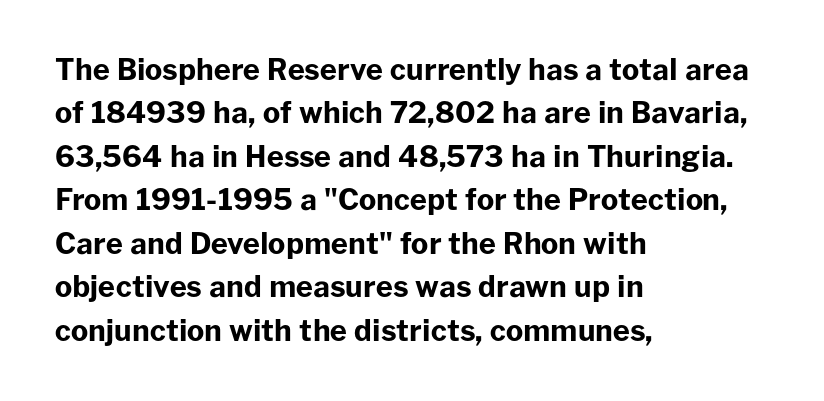
{"serif": "no", "italic": "no", "bold": "yes", "weight": "bold", "width": "normal", "stroke_contrast": "low", "x_height": "medium", "monospaced": "no", "underline": "no", "align": "left", "line_spacing": "normal", "line_spacing_ratio": 1.5, "letter_spacing": "normal", "letter_spacing_em": 0.0, "glyph_px": 29}
